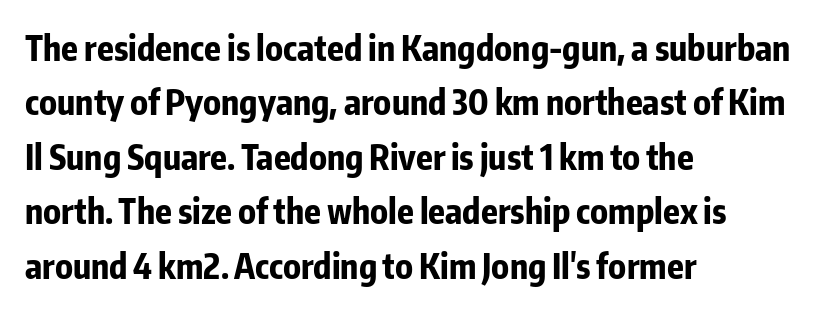
The image shows 34 px bold, condensed sans-serif type, upright; set left-aligned, normal line spacing (1.6x), normal letter spacing, not underlined; low stroke contrast and a medium x-height.
